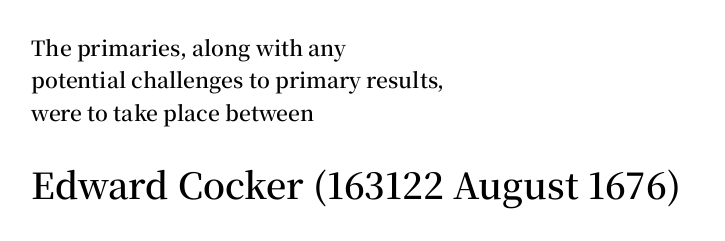
{"serif": "yes", "italic": "no", "bold": "semi", "weight": "semibold", "width": "normal", "stroke_contrast": "medium", "x_height": "medium", "monospaced": "no", "underline": "no", "align": "left", "line_spacing": "normal", "line_spacing_ratio": 1.54, "letter_spacing": "normal", "letter_spacing_em": 0.0, "larger_block": "second", "size_ratio": 1.71, "glyph_px": 36}
